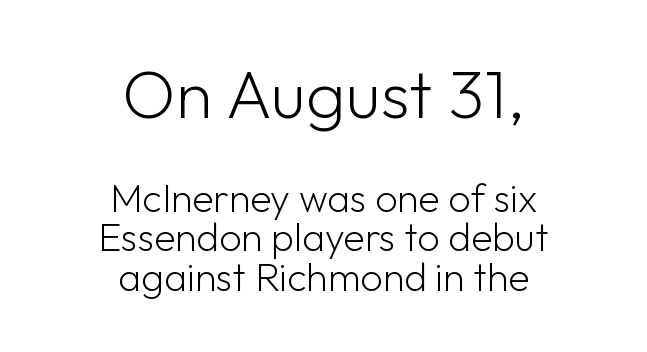
One-word summary of the alignment: center. How would I describe the line gaps? Narrow and economical. Are there feet on the stems? There aren't — it's a sans. Here the designer chose a conventional face with non-uniform glyph widths. Caption: standard tracking, unaltered. Ascenders rise straight up at ninety degrees.
